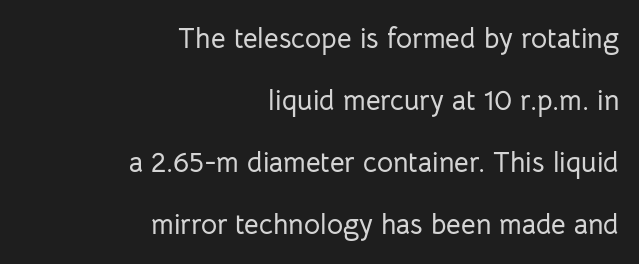
The image shows 28 px sans-serif type, upright; set right-aligned, loose line spacing (2.22x), normal letter spacing, not underlined; low stroke contrast and a medium x-height.
